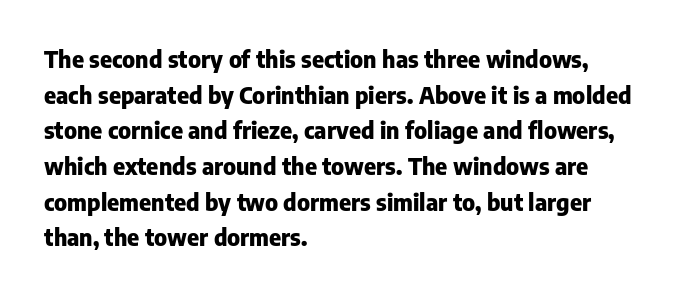
Q: Is the text bold? A: Yes.
Q: Is the text italic (slanted)? A: No, it is upright.
Q: Is the text underlined? A: No.
Q: How is the paragraph aligned? A: Left-aligned.
Q: Is the spacing between letters normal or unusually wide? A: Normal.
Q: Is the spacing between lines tight, normal or loose? A: Normal.
